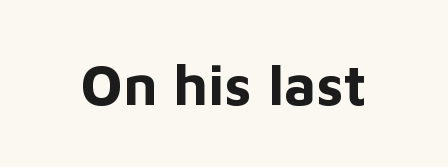
Q: Is the text bold? A: Yes.
Q: Is the text italic (slanted)? A: No, it is upright.
Q: Is the typeface a serif or a sans-serif typeface? A: Sans-serif.
Q: Is the text underlined? A: No.
Q: Is the spacing between letters normal or unusually wide? A: Normal.
Q: Width (condensed, normal, or wide)? A: Normal.
Q: Stroke contrast? A: Low.
Q: x-height? A: Medium.
Q: Monospaced? A: No.
